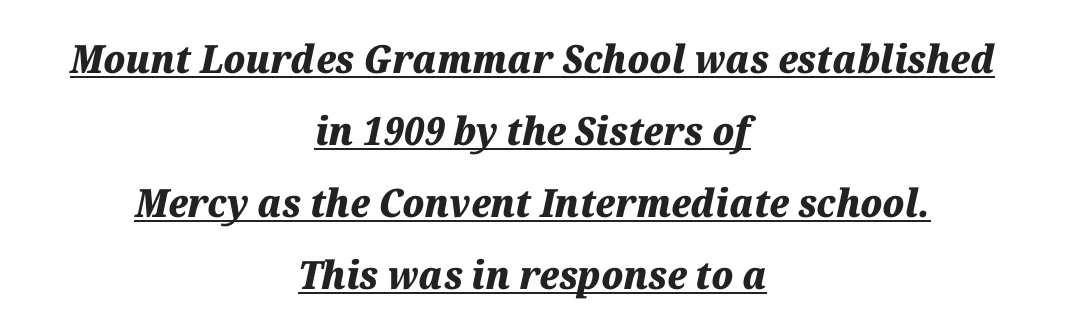
{"italic": "yes", "lean": "right", "slant_degrees": 12, "bold": "yes", "weight": "heavy", "width": "normal", "stroke_contrast": "medium", "x_height": "medium", "monospaced": "no", "underline": "yes", "align": "center", "line_spacing_ratio": 1.85, "letter_spacing": "normal", "letter_spacing_em": 0.0, "glyph_px": 39}
